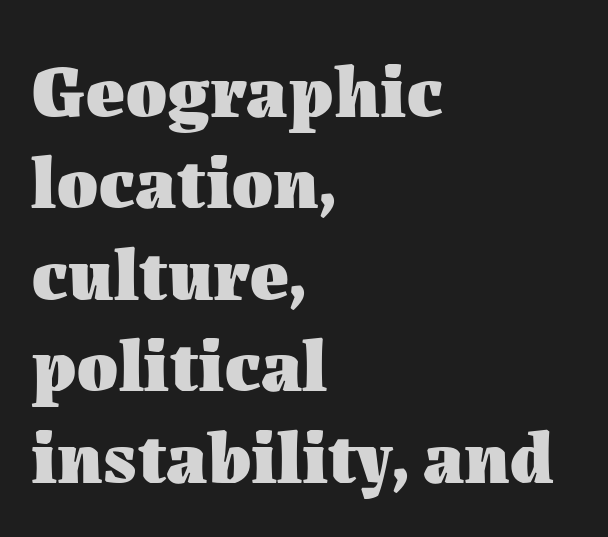
{"italic": "no", "bold": "yes", "weight": "heavy", "width": "normal", "stroke_contrast": "medium", "x_height": "medium", "monospaced": "no", "underline": "no", "align": "left", "line_spacing_ratio": 1.22, "letter_spacing": "normal", "letter_spacing_em": 0.0, "glyph_px": 75}
